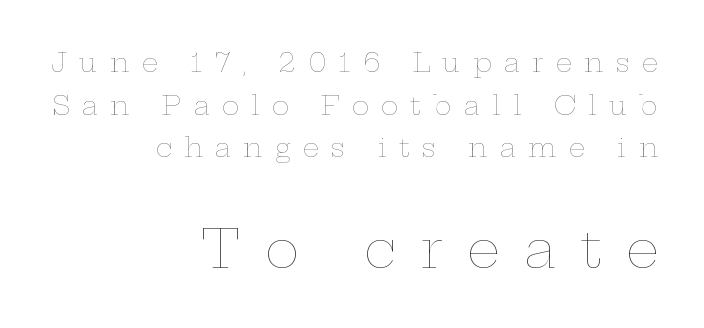
{"italic": "no", "bold": "no", "weight": "thin", "width": "wide", "stroke_contrast": "low", "x_height": "medium", "monospaced": "no", "underline": "no", "align": "right", "line_spacing": "normal", "line_spacing_ratio": 1.64, "letter_spacing": "wide", "letter_spacing_em": 0.47, "larger_block": "second", "size_ratio": 2.0, "glyph_px": 52}
